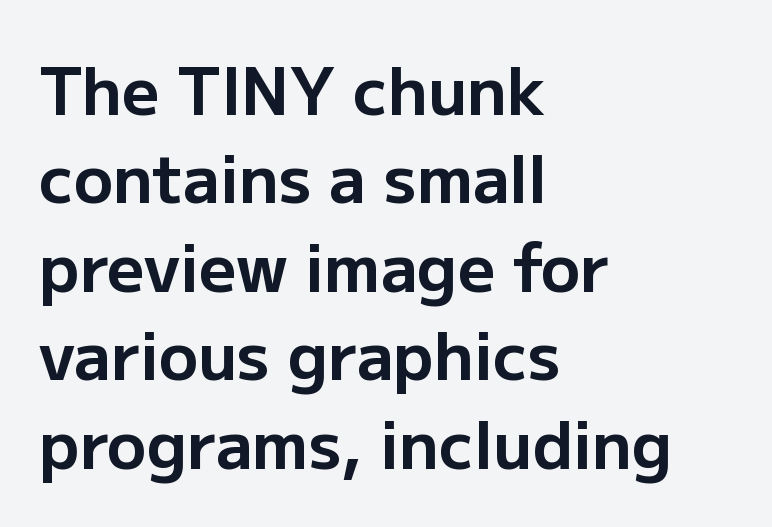
{"serif": "no", "italic": "no", "bold": "yes", "weight": "bold", "width": "normal", "stroke_contrast": "low", "x_height": "medium", "monospaced": "no", "underline": "no", "align": "left", "line_spacing": "normal", "line_spacing_ratio": 1.36, "letter_spacing": "normal", "letter_spacing_em": 0.0, "glyph_px": 65}
